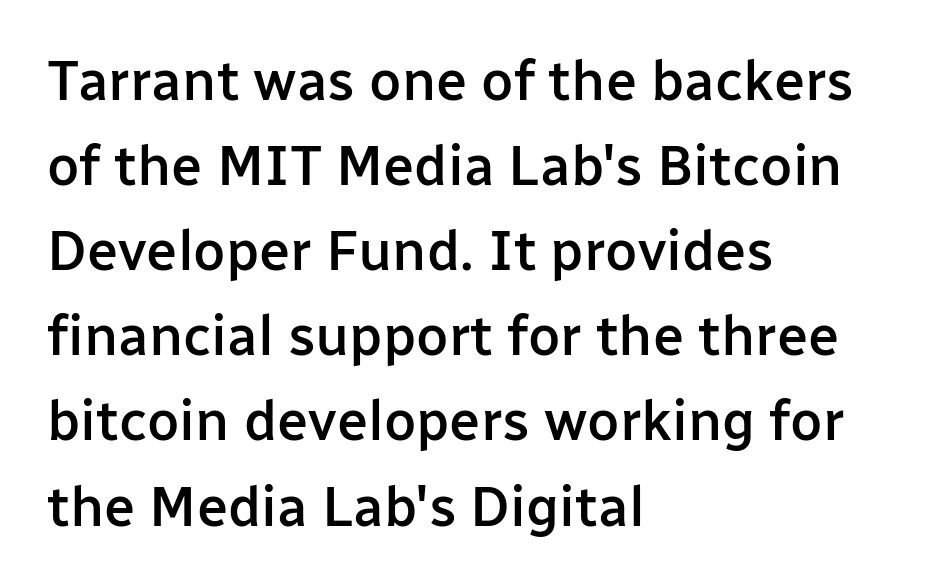
Q: Is the text bold? A: Semi-bold.
Q: Is the text italic (slanted)? A: No, it is upright.
Q: Is the typeface a serif or a sans-serif typeface? A: Sans-serif.
Q: Is the text underlined? A: No.
Q: How is the paragraph aligned? A: Left-aligned.
Q: Is the spacing between letters normal or unusually wide? A: Normal.
Q: Is the spacing between lines tight, normal or loose? A: Normal.
Q: Width (condensed, normal, or wide)? A: Normal.
Q: Stroke contrast? A: Low.
Q: x-height? A: Medium.
Q: Monospaced? A: No.
